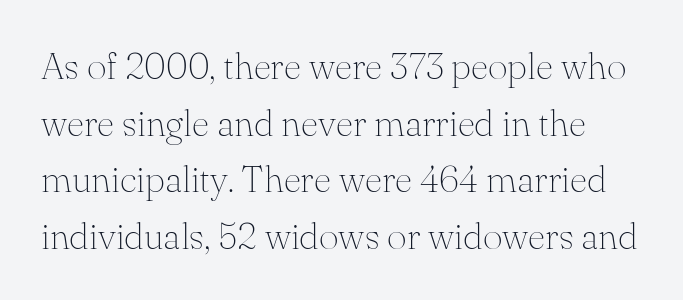
The image shows 38 px thin serif type, upright; set normal line spacing (1.49x), normal letter spacing, not underlined; medium stroke contrast and a small x-height.
